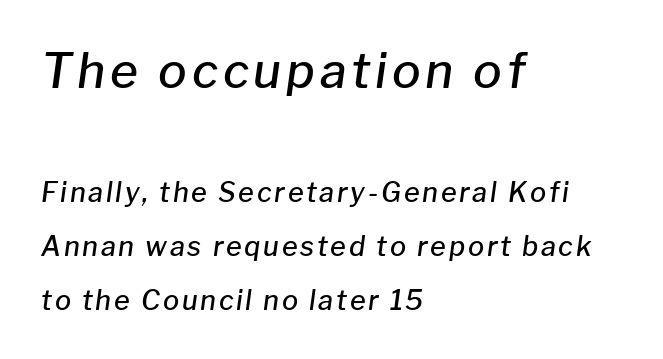
Notice how the stems are inclined rather than vertical — that's the hallmark of italics. Is this a fixed-width face? No — the glyphs have proportional, varying widths. The block of text is sparse from top to bottom, with ample space between rows. Every letter is mildly thick-stroked: semibold rather than bold.
